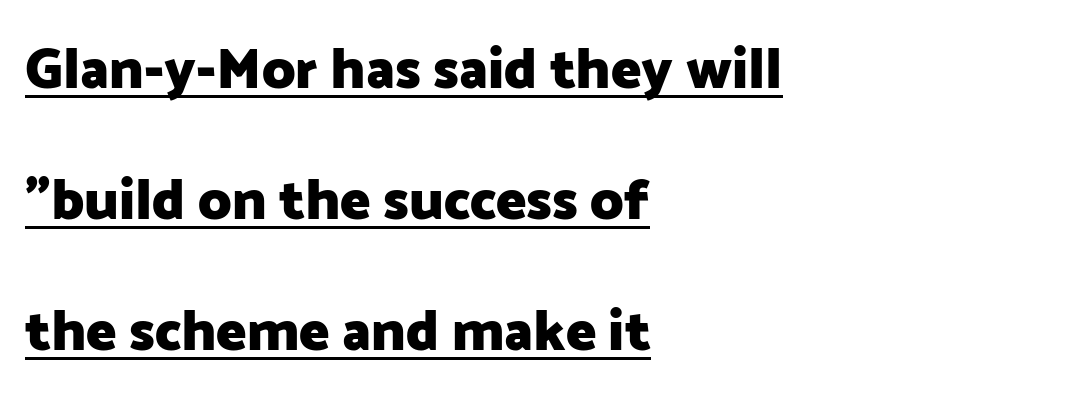
Here the designer chose a conventional face with non-uniform glyph widths. The glyphs are accompanied by a horizontal stroke just below them. A classic flush-left, rag-right setting is used for this passage. The line-height multiplier appears high, well above default. These lines carry a lot of weight — the face is fully bold.
